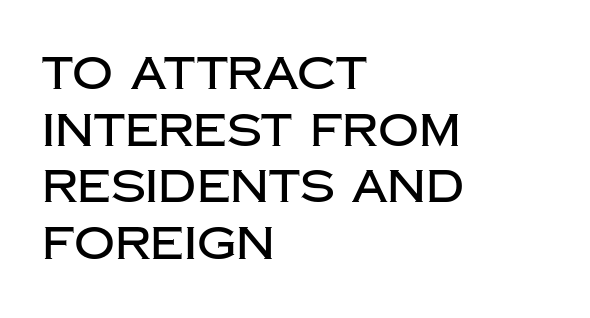
Reading down the column, the eye jumps a familiar distance to each next line. Think of a printed novel: that variable character pitch is what you see here. Inter-character spacing is left at the font's built-in metrics. Is the block centered? No — it sits flush against the left margin. The designer went with a sans here, leaving each stem footless.
